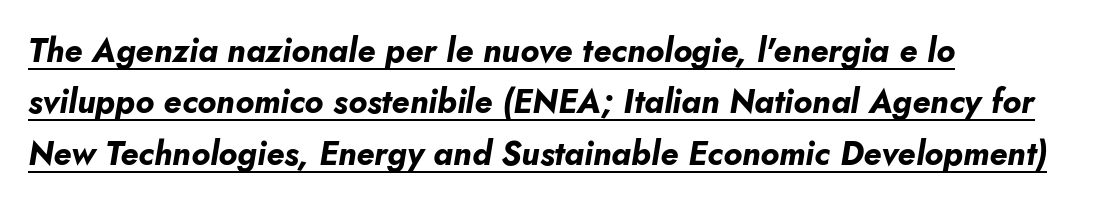
The image shows 33 px bold type, italic (leaning right); set left-aligned, normal line spacing (1.56x), normal letter spacing, underlined; low stroke contrast and a small x-height.
